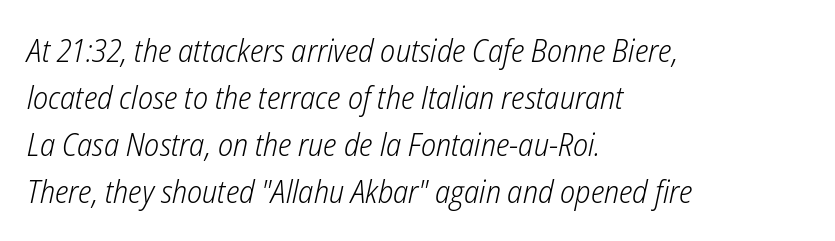
The image shows 32 px light, condensed type, italic (leaning right); set left-aligned, normal line spacing (1.47x), normal letter spacing, not underlined; low stroke contrast and a medium x-height.
